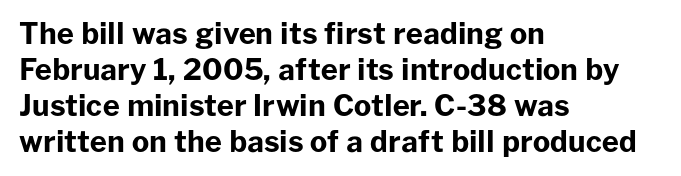
{"serif": "no", "italic": "no", "bold": "yes", "weight": "bold", "width": "normal", "stroke_contrast": "low", "x_height": "medium", "monospaced": "no", "underline": "no", "align": "left", "line_spacing_ratio": 1.24, "letter_spacing": "normal", "letter_spacing_em": 0.0, "glyph_px": 29}
